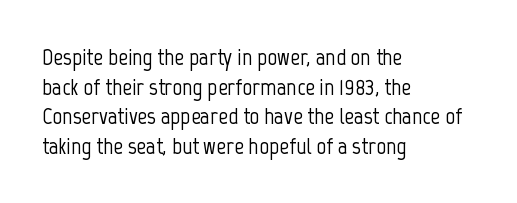
{"italic": "no", "underline": "no", "align": "left", "line_spacing_ratio": 1.23, "letter_spacing": "normal", "letter_spacing_em": 0.0, "glyph_px": 24}
